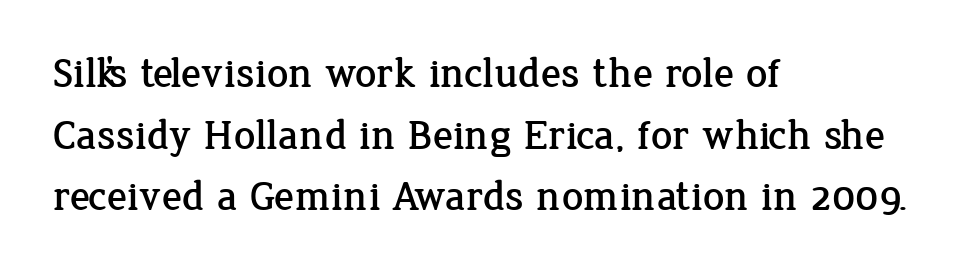
The image shows 42 px serif type, upright; set left-aligned, normal line spacing (1.47x), normal letter spacing, not underlined; low stroke contrast and a medium x-height.
